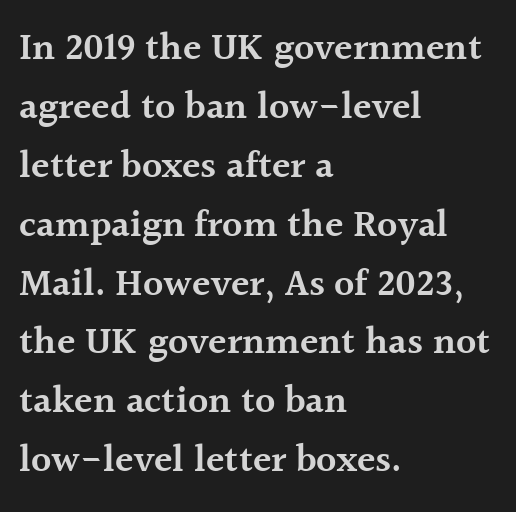
{"serif": "yes", "italic": "no", "bold": "semi", "weight": "semibold", "width": "normal", "x_height": "medium", "monospaced": "no", "underline": "no", "align": "left", "line_spacing": "normal", "line_spacing_ratio": 1.55, "letter_spacing": "normal", "letter_spacing_em": 0.0, "glyph_px": 38}
